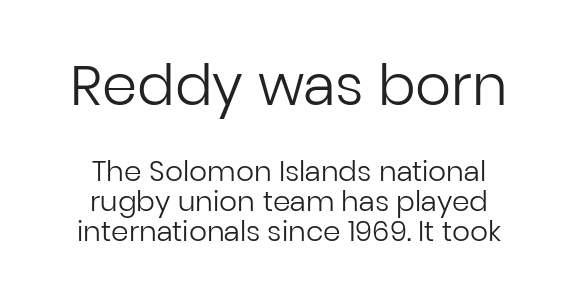
{"serif": "no", "italic": "no", "bold": "no", "weight": "regular", "width": "normal", "stroke_contrast": "low", "x_height": "medium", "monospaced": "no", "underline": "no", "align": "center", "line_spacing": "tight", "line_spacing_ratio": 1.06, "letter_spacing": "normal", "letter_spacing_em": 0.0, "larger_block": "first", "size_ratio": 2.0, "glyph_px": 56}
